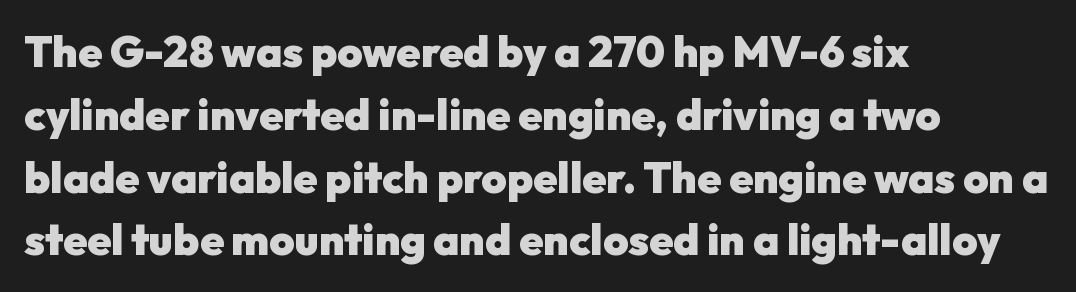
The image shows 43 px heavy sans-serif type, upright; set left-aligned, normal line spacing (1.46x), normal letter spacing, not underlined; low stroke contrast and a medium x-height.
